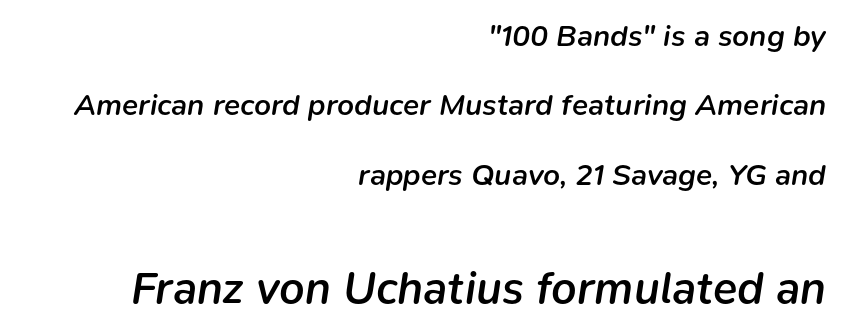
The image shows 45 px semibold type, italic (leaning right); set right-aligned, loose line spacing (2.31x), normal letter spacing, not underlined; the second (bottom) block is 1.5x larger; low stroke contrast and a medium x-height.
